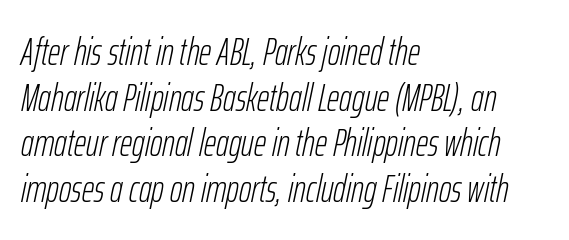
Q: Is the text bold? A: No.
Q: Is the text italic (slanted)? A: Yes, it leans right by about 12 degrees.
Q: Is the text underlined? A: No.
Q: How is the paragraph aligned? A: Left-aligned.
Q: Is the spacing between letters normal or unusually wide? A: Normal.
Q: Width (condensed, normal, or wide)? A: Condensed.
Q: Stroke contrast? A: Low.
Q: x-height? A: Medium.
Q: Monospaced? A: No.
